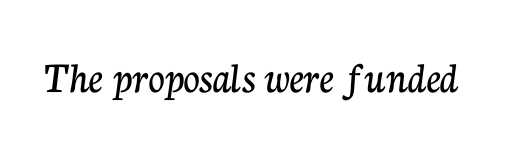
The image shows 45 px serif type; set normal letter spacing, not underlined; low stroke contrast and a medium x-height.
